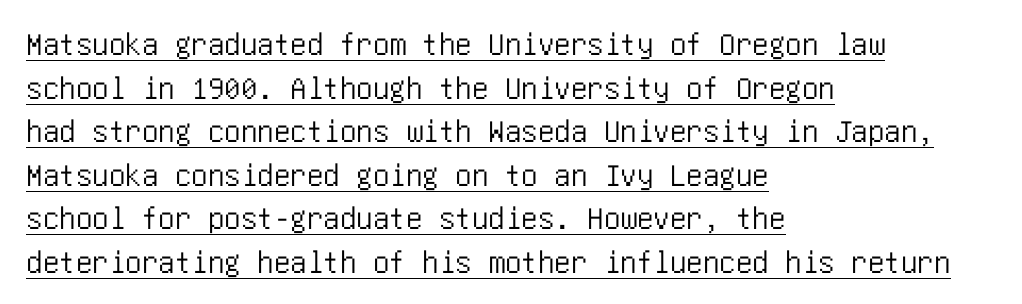
The image shows 33 px condensed sans-serif type, upright; set left-aligned, normal line spacing (1.32x), normal letter spacing, underlined; low stroke contrast and a large x-height.
